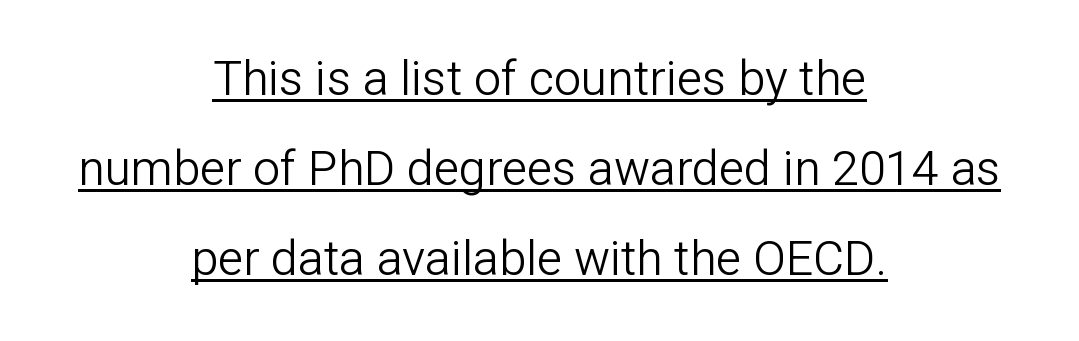
{"serif": "no", "italic": "no", "bold": "no", "weight": "light", "width": "normal", "stroke_contrast": "low", "x_height": "medium", "monospaced": "no", "underline": "yes", "align": "center", "line_spacing_ratio": 1.88, "letter_spacing": "normal", "letter_spacing_em": 0.0, "glyph_px": 48}
